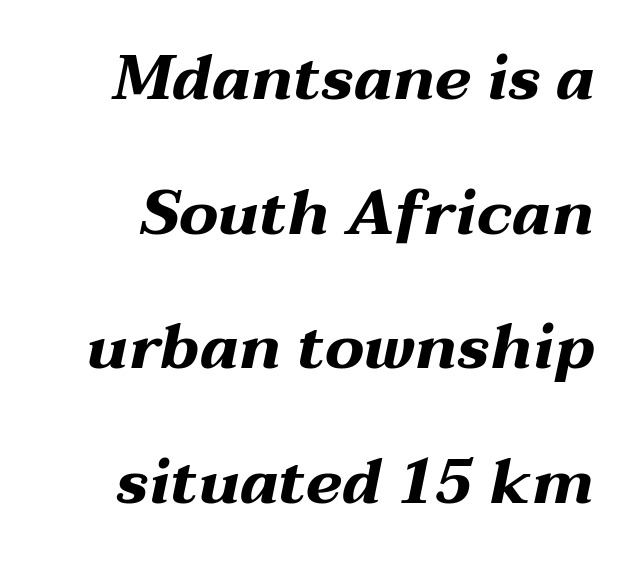
The image shows 62 px bold, wide type, italic (leaning right); set right-aligned, loose line spacing (2.17x), normal letter spacing, not underlined; medium stroke contrast and a medium x-height.
